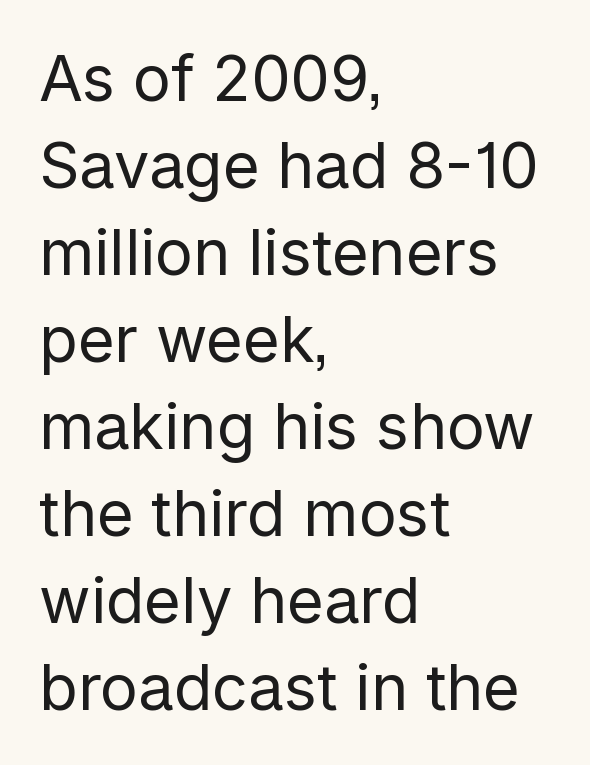
{"serif": "no", "italic": "no", "bold": "no", "weight": "regular", "width": "normal", "stroke_contrast": "low", "x_height": "medium", "monospaced": "no", "underline": "no", "align": "left", "line_spacing": "normal", "line_spacing_ratio": 1.38, "letter_spacing": "normal", "letter_spacing_em": 0.0, "glyph_px": 63}
